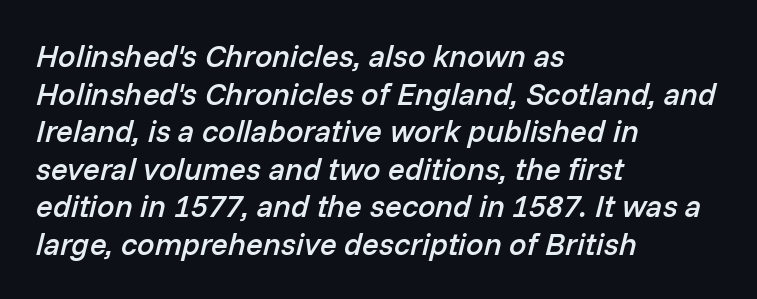
If you drew a line through each stem, it would be angled. This is the in-between weight designers call semibold or demi. Short note: letters normally spaced. A bare baseline throughout the passage. Casual observation: everything's shoved over to the left.
